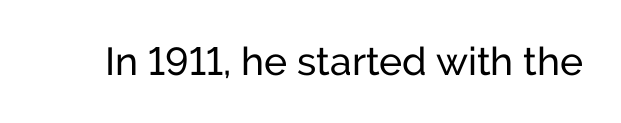
The image shows 39 px regular-weight sans-serif type, upright; set normal letter spacing, not underlined; low stroke contrast and a medium x-height.
